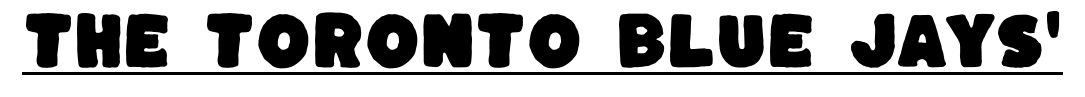
{"serif": "no", "width": "normal", "stroke_contrast": "low", "x_height": "large", "monospaced": "no", "underline": "yes", "letter_spacing": "normal", "letter_spacing_em": 0.0, "glyph_px": 62}
